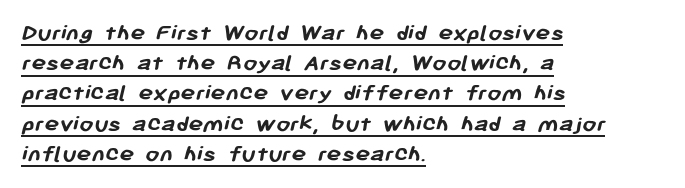
Does the copy run flush right? No — it runs flush left. Strong, thick strokes mark this as bold type. Spacing between characters is what you'd get straight out of the box. In designer terms, the underline attribute is active on this setting.
